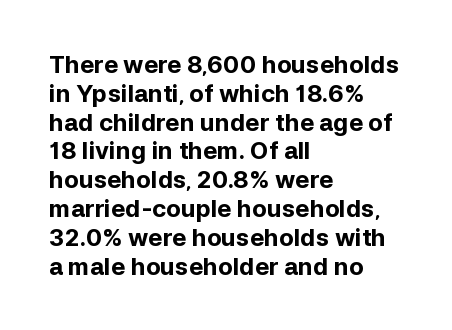
A classic flush-left, rag-right setting is used for this passage. Plenty of ink on the page — the face is bold. A typesetter would mark this as roman, not italic. In terms of letterspacing, this is plain default setting. The zone under the glyphs is completely vacant.
